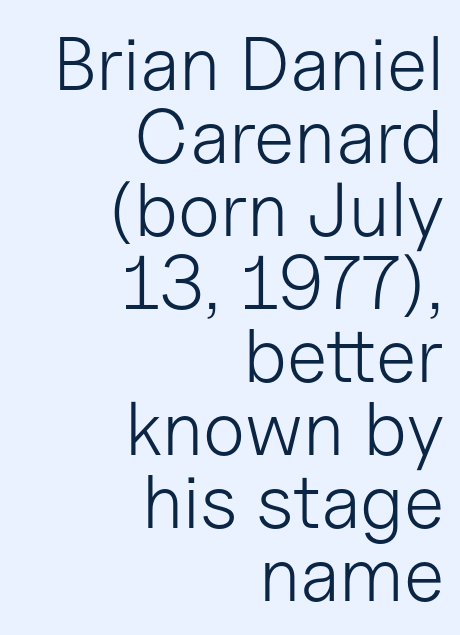
Font category for this specimen: sans-serif. Designer's note — italics off, roman on. A flush-right, rag-left setting is used for this passage. Just letters on the line, the space beneath them empty.
